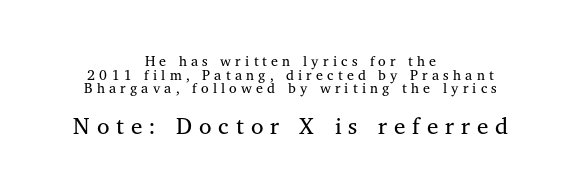
{"italic": "no", "bold": "no", "underline": "no", "align": "center", "line_spacing": "tight", "line_spacing_ratio": 0.97, "letter_spacing": "wide", "letter_spacing_em": 0.3, "larger_block": "second", "size_ratio": 1.64, "glyph_px": 23}
